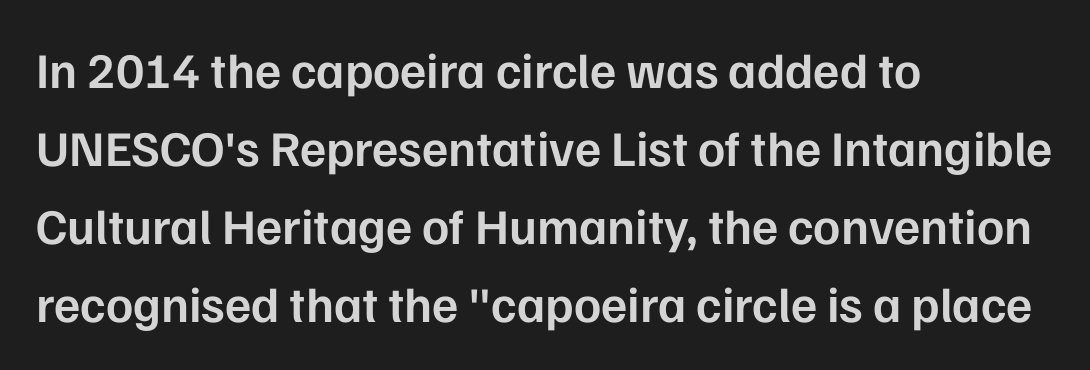
The leading is moderate, giving the passage an even texture. The rendering keeps characters at their native spacing. The rendering shows plain stroke endings on the letterforms — a sans-serif design. Bare-footed words on every line.
